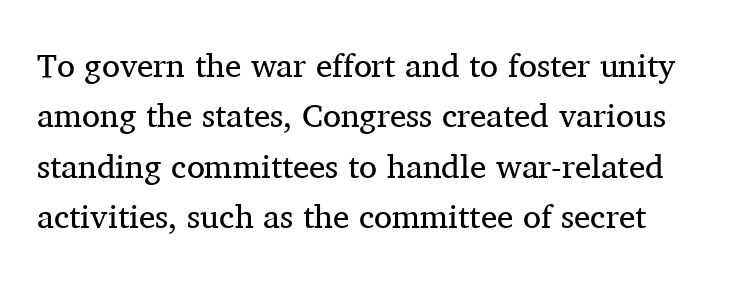
The image shows 33 px regular-weight serif type, upright; set normal line spacing (1.53x), normal letter spacing, not underlined; medium stroke contrast and a medium x-height.
